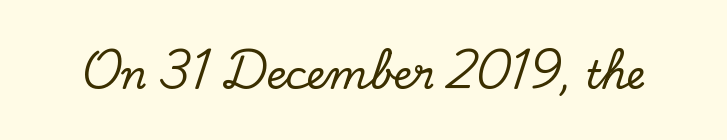
In terms of letterspacing, this is plain default setting. Looks like regular typesetting: each glyph gets only the width it needs. Each letter's strokes conclude with small projecting serifs. The gap between lines stays unmarked.
